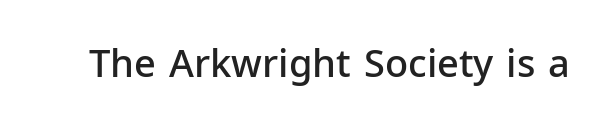
{"serif": "no", "italic": "no", "bold": "semi", "weight": "semibold", "width": "normal", "stroke_contrast": "low", "x_height": "medium", "monospaced": "no", "underline": "no", "letter_spacing": "normal", "letter_spacing_em": 0.0, "glyph_px": 38}
